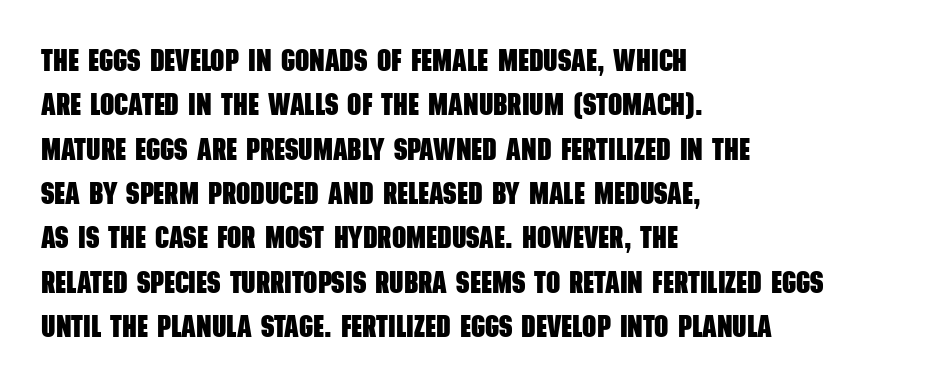
Q: Is the text bold? A: Yes.
Q: Is the typeface a serif or a sans-serif typeface? A: Sans-serif.
Q: Is the text underlined? A: No.
Q: How is the paragraph aligned? A: Left-aligned.
Q: Is the spacing between letters normal or unusually wide? A: Normal.
Q: Is the spacing between lines tight, normal or loose? A: Normal.
Q: Width (condensed, normal, or wide)? A: Condensed.
Q: Stroke contrast? A: Low.
Q: x-height? A: Large.
Q: Monospaced? A: No.
